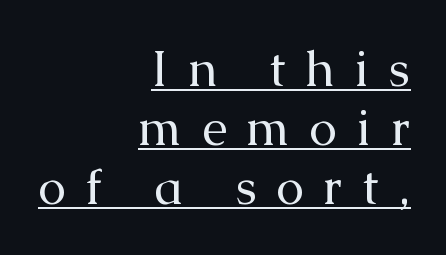
The image shows 50 px regular-weight serif type, upright; set right-aligned, line spacing 1.18x, unusually wide letter spacing (+0.39 em), underlined; medium stroke contrast and a medium x-height.
